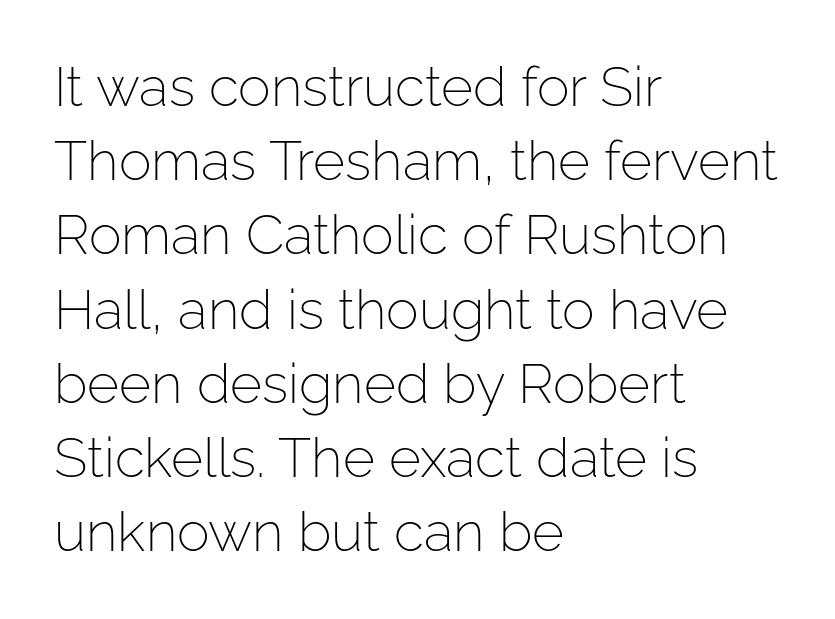
The image shows 55 px light sans-serif type, upright; set left-aligned, normal line spacing (1.35x), normal letter spacing, not underlined; low stroke contrast and a medium x-height.
